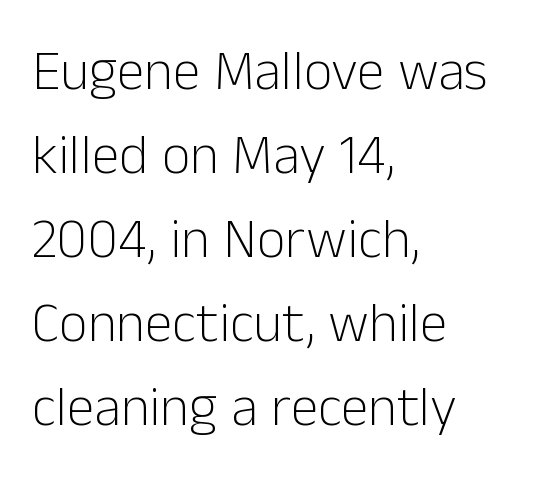
{"serif": "no", "italic": "no", "bold": "no", "weight": "light", "width": "normal", "stroke_contrast": "low", "x_height": "medium", "monospaced": "no", "underline": "no", "align": "left", "line_spacing": "normal", "line_spacing_ratio": 1.5, "letter_spacing": "normal", "letter_spacing_em": 0.0, "glyph_px": 56}
